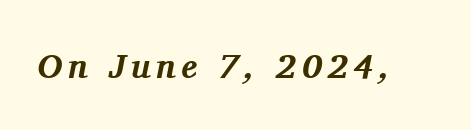
{"serif": "yes", "italic": "yes", "lean": "right", "slant_degrees": 11, "bold": "yes", "weight": "bold", "width": "normal", "stroke_contrast": "medium", "x_height": "medium", "monospaced": "no", "underline": "no", "glyph_px": 34}
